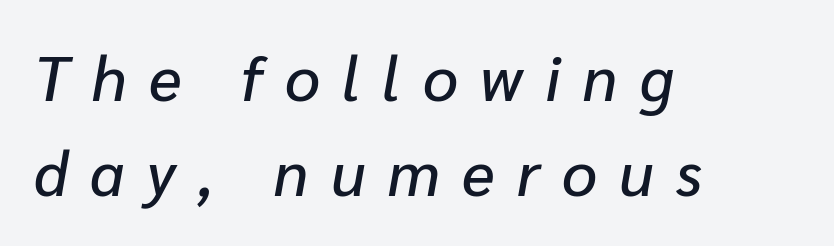
Does the leading feel generous? No, just average. The passage shown is typed in a proportional face where columns would drift. The rendering anchors every line to the left-hand side. Look at the tracking — it's clearly loosened, letters drifting apart. Underline: absent. Slant detected: the letters are inclined.
